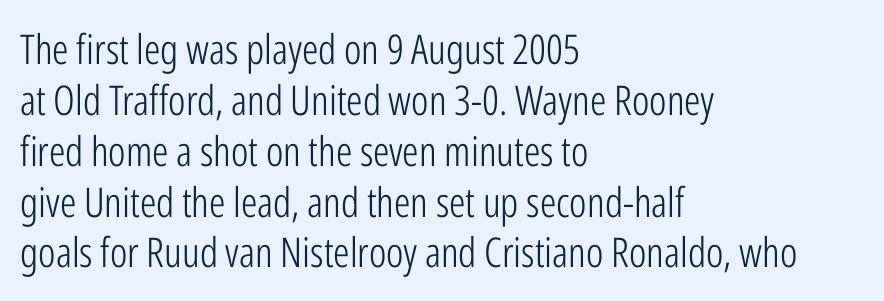
I'd call this a sans setting — the letters go barefoot. A typesetter would call this proportional, since set widths differ per character. Stems and bowls with no extra thickness — not bold. The letterforms sit shoulder to shoulder at normal distance.
